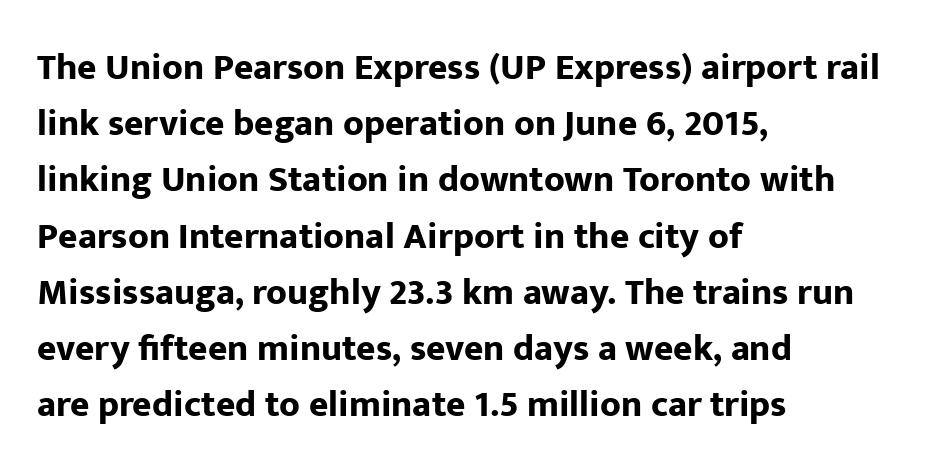
Quick note: interline space is typical. Note: no serifs on the glyphs. The rendering uses natural spacing where letterforms have individual widths. There is no visible air inserted between adjacent glyphs.
